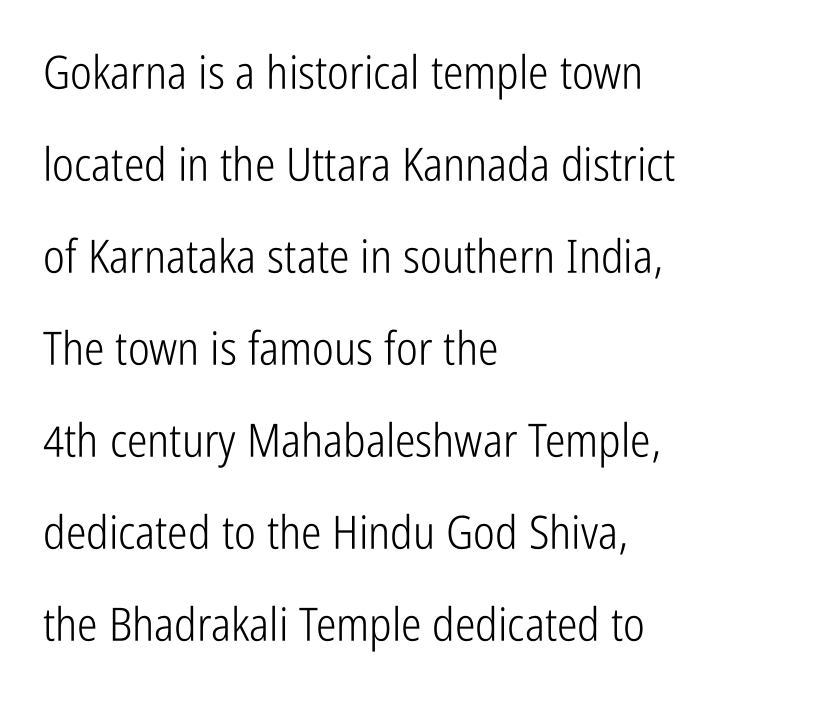
Rule under the text: the space is simply empty. Heaviness? Minimal to ordinary, like unemphasized prose. Horizontal alignment here is leftward, the default for most running prose. The text was rendered using a sans face with plain stroke endings.
